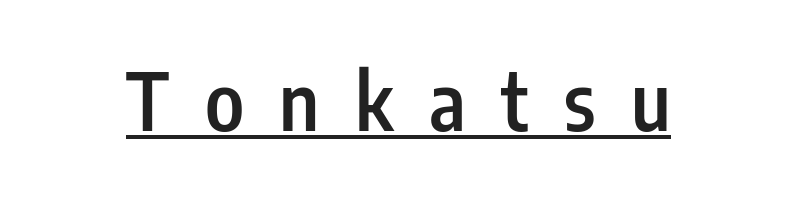
The designer went with a sans here, leaving each stem footless. Looks like regular typesetting: each glyph gets only the width it needs. What decoration does the sample have? An underline. The letterforms stand isolated, each surrounded by extra space. Every character sits straight up, as roman type does. I'd describe the lettering as semibold — firm but not a full bold.
